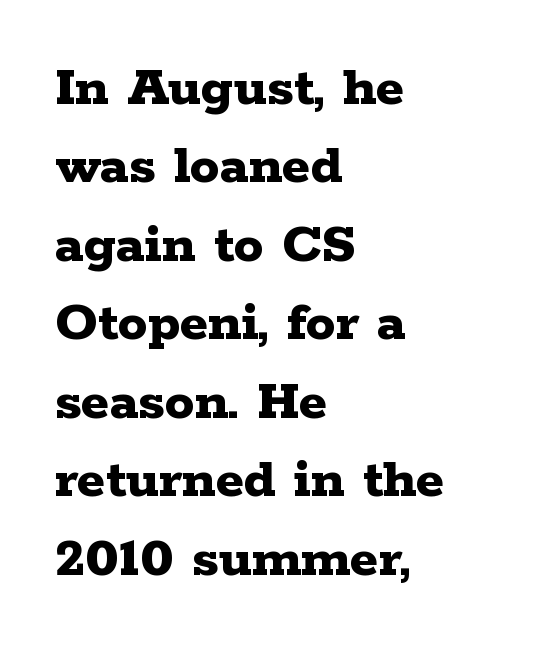
Q: Is the text bold? A: Yes.
Q: Is the text italic (slanted)? A: No, it is upright.
Q: Is the typeface a serif or a sans-serif typeface? A: Serif.
Q: Is the text underlined? A: No.
Q: How is the paragraph aligned? A: Left-aligned.
Q: Is the spacing between letters normal or unusually wide? A: Normal.
Q: Is the spacing between lines tight, normal or loose? A: Normal.
Q: Width (condensed, normal, or wide)? A: Wide.
Q: Stroke contrast? A: Low.
Q: x-height? A: Medium.
Q: Monospaced? A: No.
